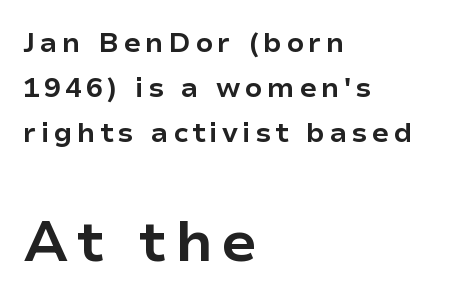
{"serif": "no", "italic": "no", "bold": "yes", "weight": "bold", "width": "normal", "stroke_contrast": "low", "x_height": "medium", "monospaced": "no", "underline": "no", "align": "left", "line_spacing": "normal", "line_spacing_ratio": 1.6, "larger_block": "second", "size_ratio": 2.04, "glyph_px": 57}
